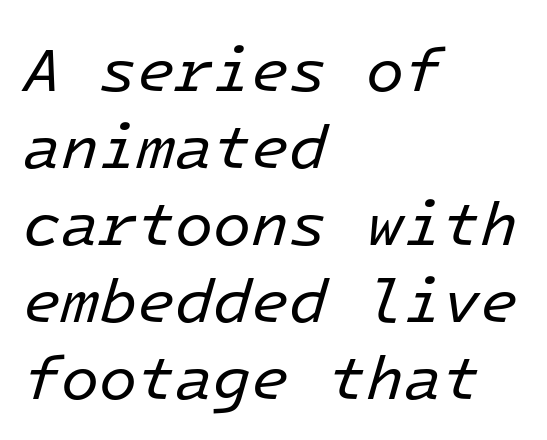
Q: Is the text bold? A: No.
Q: Is the text italic (slanted)? A: Yes, it leans right by about 16 degrees.
Q: Is the text underlined? A: No.
Q: How is the paragraph aligned? A: Left-aligned.
Q: Is the spacing between letters normal or unusually wide? A: Normal.
Q: Width (condensed, normal, or wide)? A: Normal.
Q: Stroke contrast? A: Low.
Q: x-height? A: Medium.
Q: Monospaced? A: Yes.
